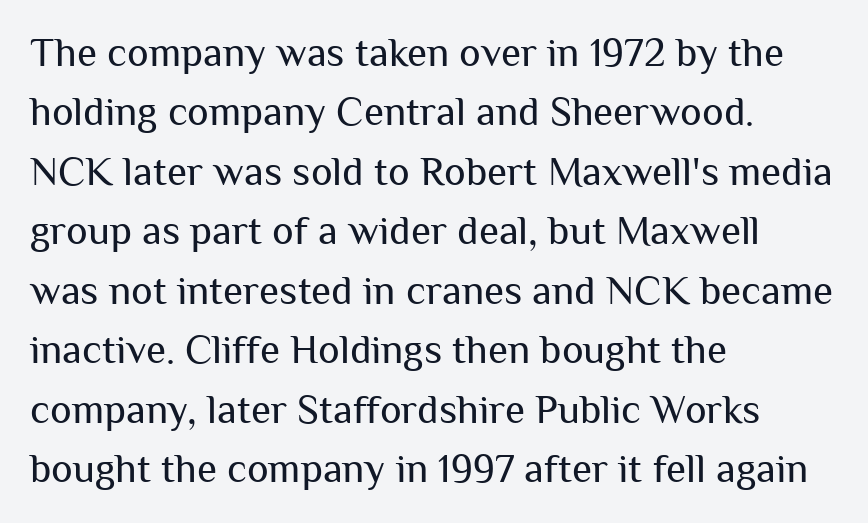
Q: Is the text bold? A: No.
Q: Is the text italic (slanted)? A: No, it is upright.
Q: Is the typeface a serif or a sans-serif typeface? A: Sans-serif.
Q: Is the text underlined? A: No.
Q: How is the paragraph aligned? A: Left-aligned.
Q: Is the spacing between letters normal or unusually wide? A: Normal.
Q: Is the spacing between lines tight, normal or loose? A: Normal.
Q: Width (condensed, normal, or wide)? A: Normal.
Q: Stroke contrast? A: Medium.
Q: x-height? A: Medium.
Q: Monospaced? A: No.
